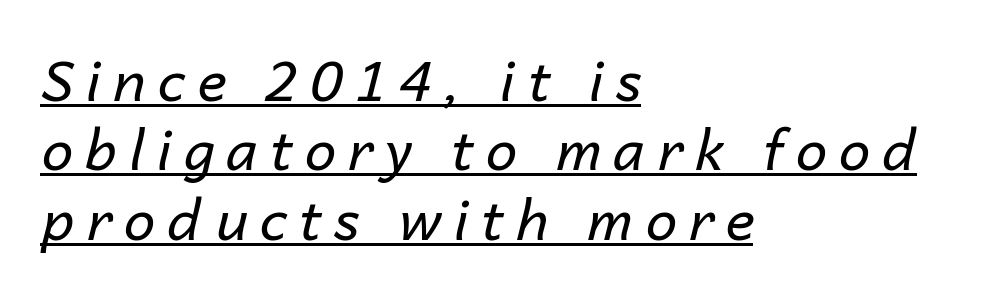
Look at the tracking — it's clearly loosened, letters drifting apart. There's an unmistakable incline to the writing here. Weight: regular or lighter. Line beginnings align vertically; line endings do not.
